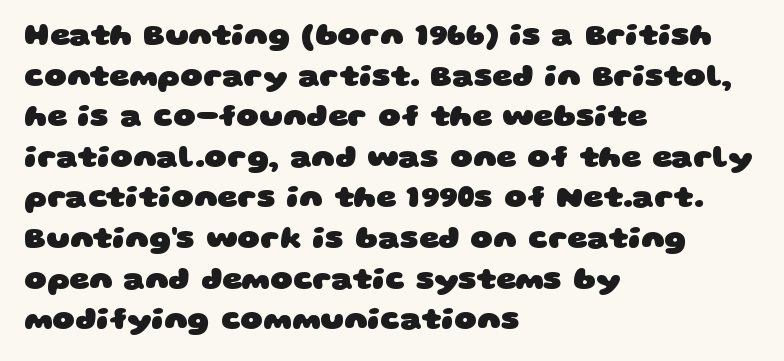
{"serif": "no", "bold": "yes", "weight": "heavy", "width": "wide", "stroke_contrast": "low", "x_height": "large", "monospaced": "no", "underline": "no", "align": "left", "line_spacing": "normal", "line_spacing_ratio": 1.31, "letter_spacing": "normal", "letter_spacing_em": 0.0, "glyph_px": 31}
